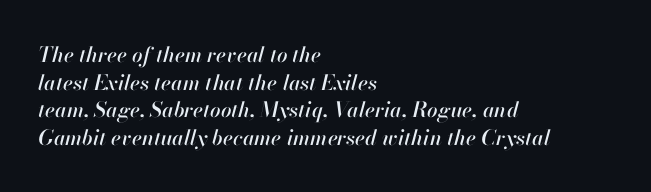
The image shows 21 px text type, italic (leaning right); set left-aligned, normal line spacing (1.31x), normal letter spacing, not underlined.
